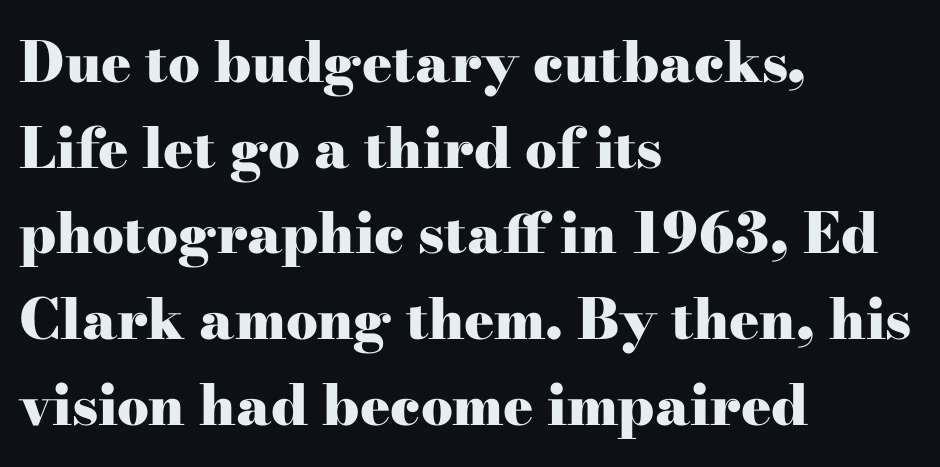
The image shows 56 px heavy, wide serif type, upright; set left-aligned, normal line spacing (1.53x), normal letter spacing, not underlined; high stroke contrast and a small x-height.
